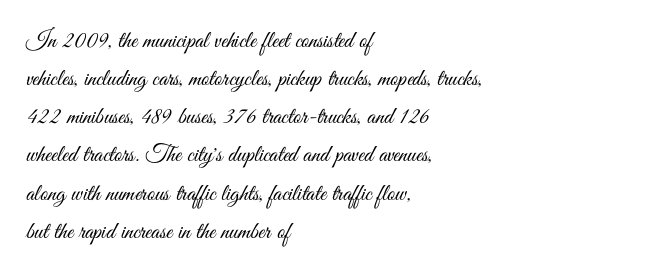
Is there much room between lines? A standard amount, neither cramped nor airy. How are the letters spaced? Ordinarily, with no added tracking. This rendering features lettering with no underline. The paragraph shown leans on its left margin. The weight tops out at a normal text grade.
